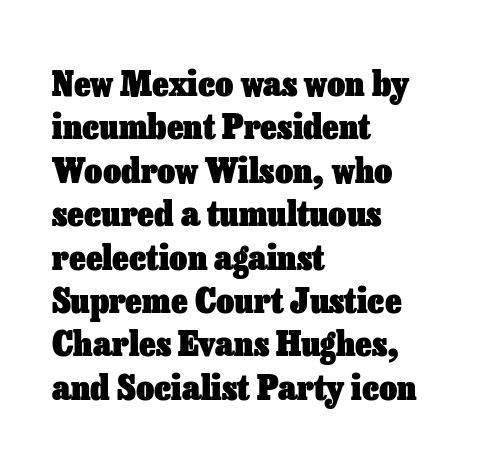
Q: Is the text bold? A: Yes.
Q: Is the text italic (slanted)? A: No, it is upright.
Q: Is the text underlined? A: No.
Q: How is the paragraph aligned? A: Left-aligned.
Q: Is the spacing between letters normal or unusually wide? A: Normal.
Q: Width (condensed, normal, or wide)? A: Normal.
Q: Stroke contrast? A: Low.
Q: x-height? A: Medium.
Q: Monospaced? A: No.
